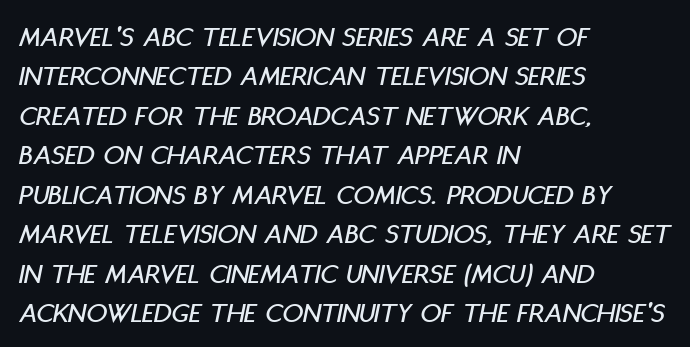
Q: Is the text italic (slanted)? A: Yes, it leans right by about 11 degrees.
Q: Is the text underlined? A: No.
Q: How is the paragraph aligned? A: Left-aligned.
Q: Is the spacing between letters normal or unusually wide? A: Normal.
Q: Is the spacing between lines tight, normal or loose? A: Normal.
Q: Width (condensed, normal, or wide)? A: Condensed.
Q: Stroke contrast? A: Low.
Q: x-height? A: Large.
Q: Monospaced? A: No.
